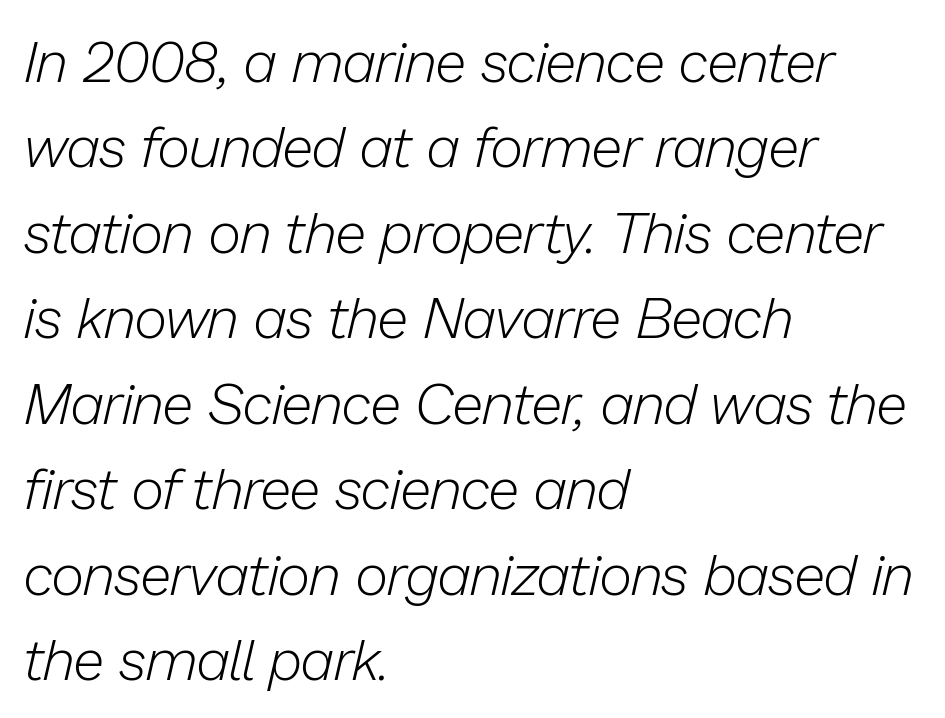
This sample has the flowing, uneven cadence of proportional lettering. This reads as an unemphasized weight, regular at the heaviest. Is the block centered? No — it sits flush against the left margin. The gaps between neighbouring characters are ordinary and unremarkable. Honestly, the row spacing looks completely unremarkable. The string is rendered with underlining switched off.
